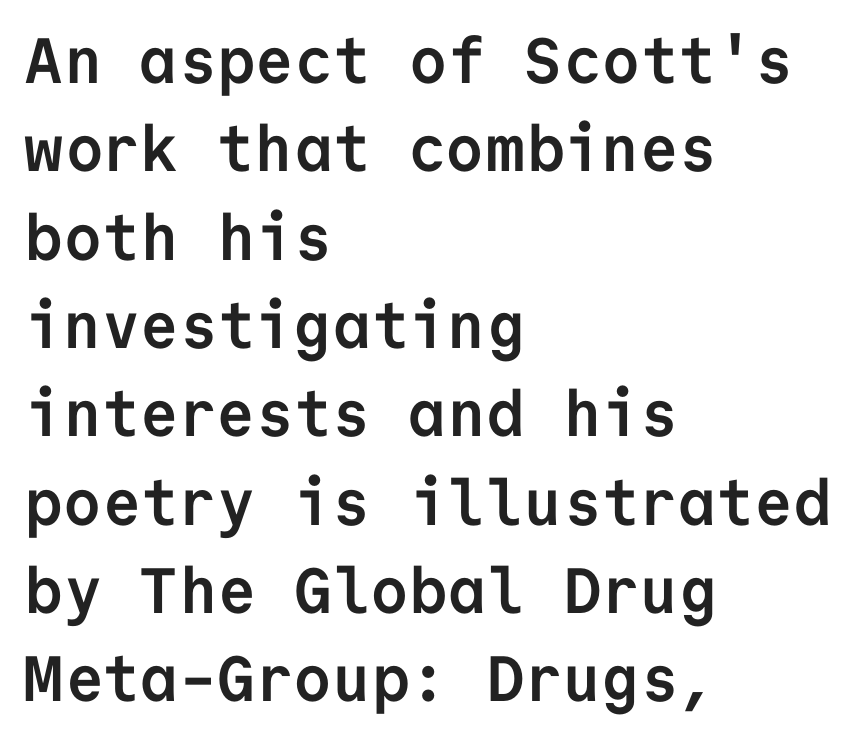
The image shows 64 px semibold sans-serif type, upright, monospaced; set left-aligned, normal line spacing (1.38x), normal letter spacing, not underlined; low stroke contrast and a medium x-height.
